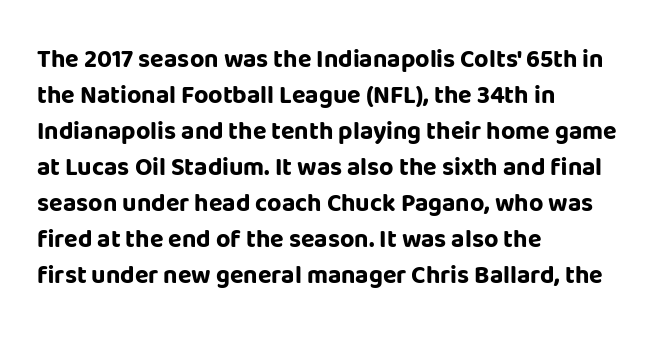
Nope, not italic — everything's standing straight. A normal amount of white space separates one row of letters from the next. Pretty heavy lettering here — definitely bold. Line starts are locked; line ends wander. Tracking here is standard; glyphs follow each other at the usual distance. Decoration check: the copy has no underline.
